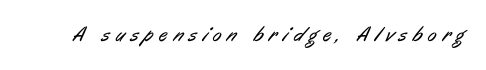
The image shows 21 px text type; set unusually wide letter spacing (+0.28 em), not underlined.
